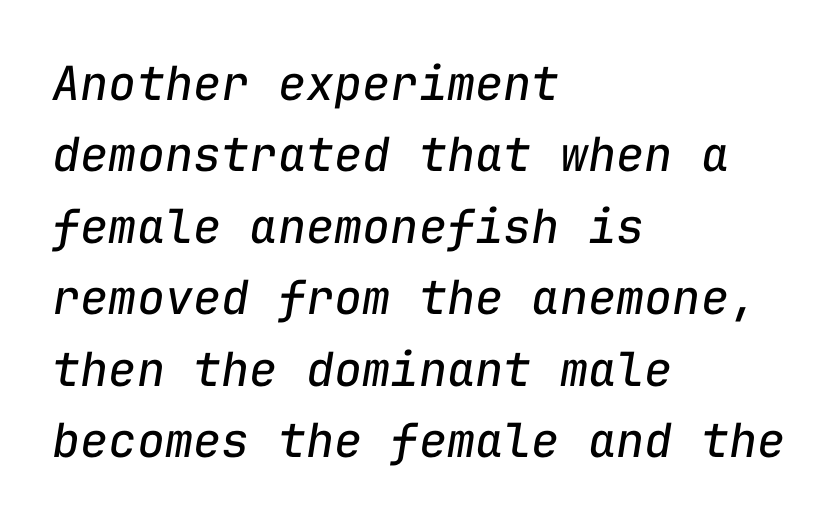
The image shows 47 px regular-weight type, italic (leaning right), monospaced; set left-aligned, normal line spacing (1.52x), normal letter spacing, not underlined; low stroke contrast and a medium x-height.
